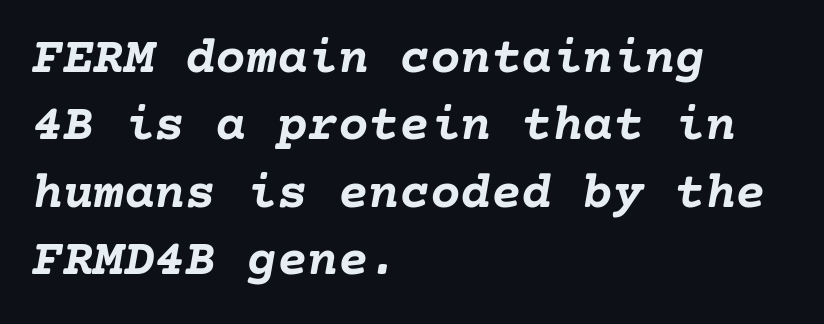
{"italic": "yes", "lean": "right", "slant_degrees": 10, "bold": "yes", "weight": "semibold", "width": "normal", "stroke_contrast": "low", "x_height": "medium", "underline": "no", "align": "left", "line_spacing": "normal", "line_spacing_ratio": 1.32, "letter_spacing": "normal", "letter_spacing_em": 0.0, "glyph_px": 51}
